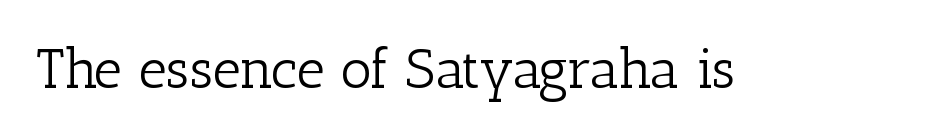
{"serif": "yes", "italic": "no", "bold": "no", "weight": "light", "width": "normal", "stroke_contrast": "low", "x_height": "medium", "monospaced": "no", "underline": "no", "letter_spacing": "normal", "letter_spacing_em": 0.0, "glyph_px": 55}
